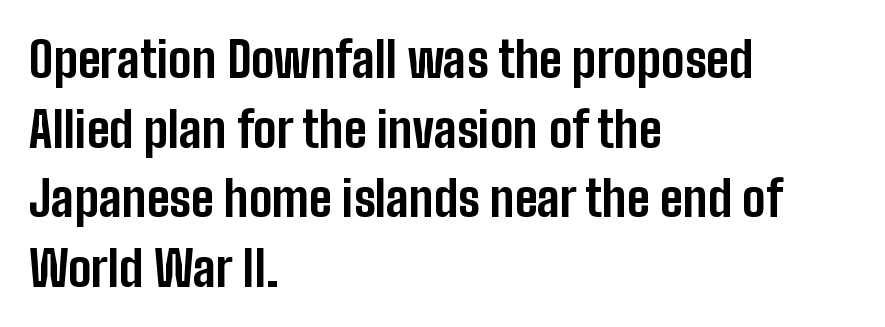
The image shows 49 px bold, condensed sans-serif type, upright; set left-aligned, normal line spacing (1.42x), normal letter spacing, not underlined; low stroke contrast and a medium x-height.
